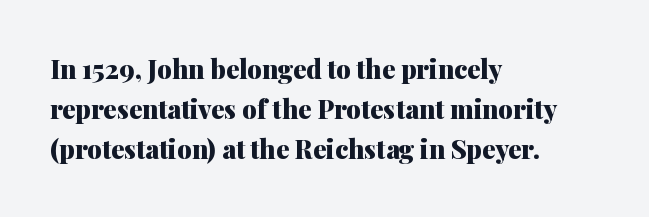
Q: Is the text bold? A: Yes.
Q: Is the text italic (slanted)? A: No, it is upright.
Q: Is the text underlined? A: No.
Q: How is the paragraph aligned? A: Left-aligned.
Q: Is the spacing between letters normal or unusually wide? A: Normal.
Q: Is the spacing between lines tight, normal or loose? A: Normal.
